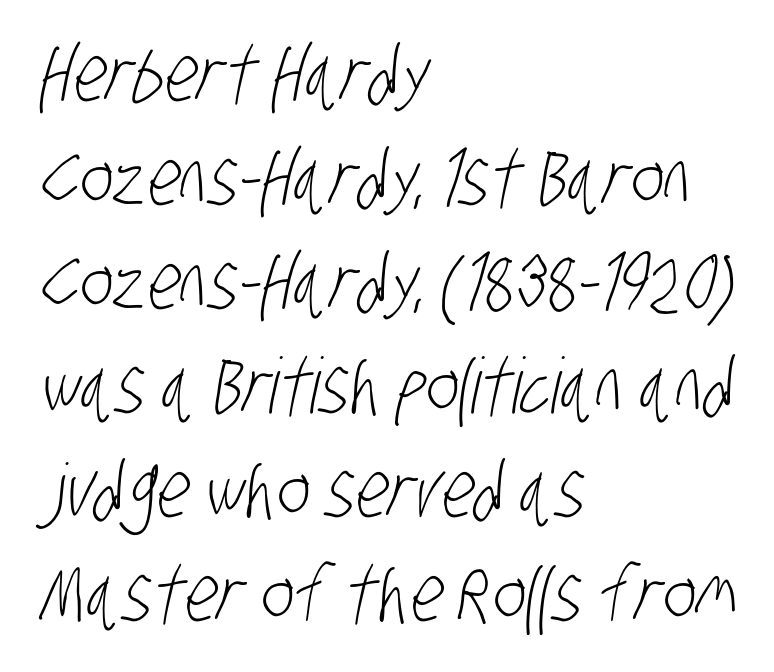
The image shows 77 px light, condensed sans-serif type; set left-aligned, normal line spacing (1.35x), normal letter spacing, not underlined; low stroke contrast and a large x-height.
